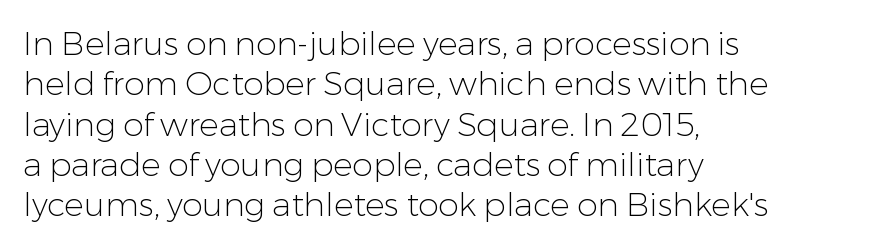
{"serif": "no", "italic": "no", "bold": "no", "weight": "light", "width": "normal", "stroke_contrast": "low", "x_height": "medium", "monospaced": "no", "underline": "no", "align": "left", "line_spacing_ratio": 1.22, "letter_spacing": "normal", "letter_spacing_em": 0.0, "glyph_px": 33}
